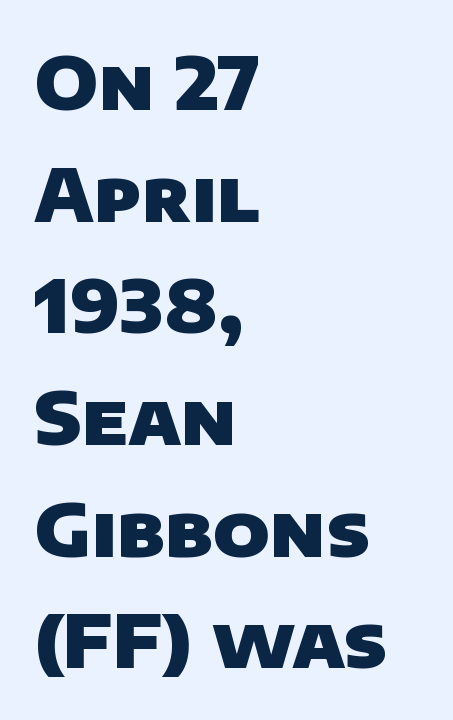
{"serif": "no", "bold": "yes", "weight": "heavy", "width": "normal", "stroke_contrast": "low", "x_height": "large", "monospaced": "no", "underline": "no", "align": "left", "line_spacing": "normal", "line_spacing_ratio": 1.53, "letter_spacing": "normal", "letter_spacing_em": 0.0, "glyph_px": 73}
